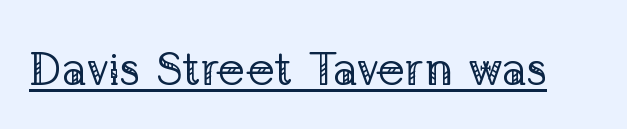
Old-style or modern, the face here clearly has serifs. The rendering uses natural spacing where letterforms have individual widths. The type is set solid horizontally, with unmodified tracking. Weight class: somewhere from thin through regular. Quick note: underline on. Vertical strokes here are truly vertical.
